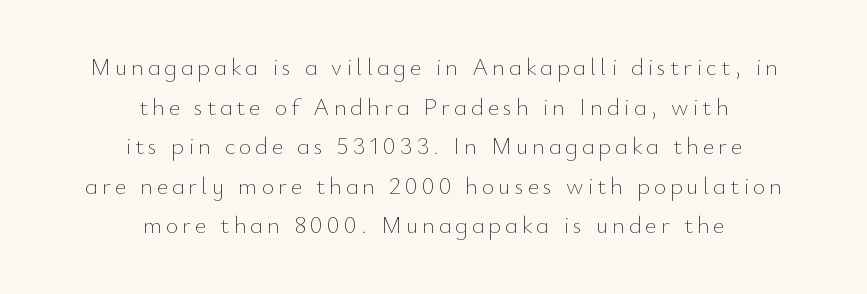
{"italic": "no", "bold": "no", "underline": "no", "align": "center", "line_spacing": "normal", "line_spacing_ratio": 1.65, "glyph_px": 24}
